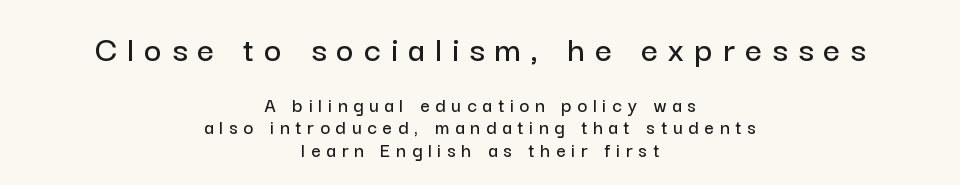
The image shows 37 px sans-serif type, upright; set centered, tight line spacing (1.05x), unusually wide letter spacing (+0.28 em), not underlined; the first (top) block is 1.76x larger; low stroke contrast and a medium x-height.
